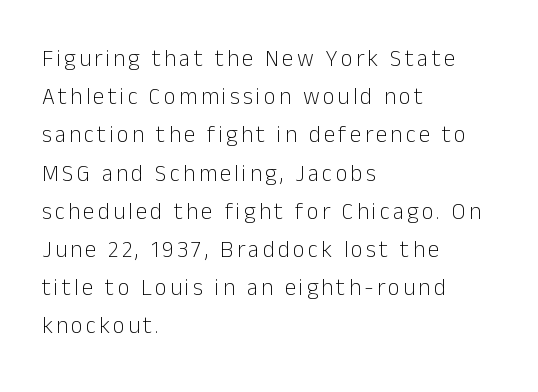
{"italic": "no", "bold": "no", "underline": "no", "align": "left", "line_spacing": "normal", "line_spacing_ratio": 1.66, "glyph_px": 23}
